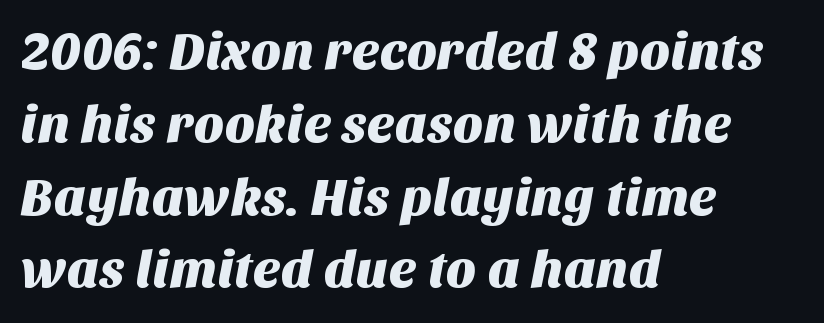
One-word summary of the alignment: left. The letters carry no serifs — their stems end cleanly without finishing strokes. The type is set solid horizontally, with unmodified tracking. Proportional: the letters do not fall into vertical columns.
